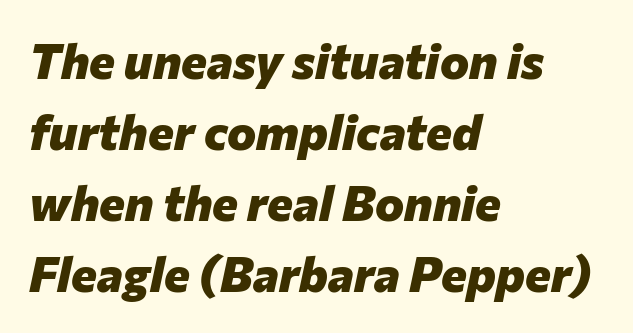
The image shows 49 px heavy type, italic (leaning right); set left-aligned, normal line spacing (1.45x), normal letter spacing, not underlined; low stroke contrast and a medium x-height.
